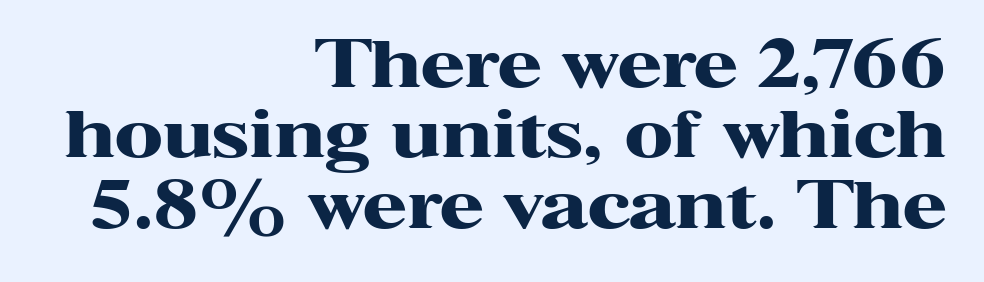
Q: Is the text bold? A: Yes.
Q: Is the text italic (slanted)? A: No, it is upright.
Q: Is the typeface a serif or a sans-serif typeface? A: Serif.
Q: Is the text underlined? A: No.
Q: How is the paragraph aligned? A: Right-aligned.
Q: Is the spacing between letters normal or unusually wide? A: Normal.
Q: Is the spacing between lines tight, normal or loose? A: Tight.
Q: Width (condensed, normal, or wide)? A: Wide.
Q: Stroke contrast? A: High.
Q: x-height? A: Medium.
Q: Monospaced? A: No.
